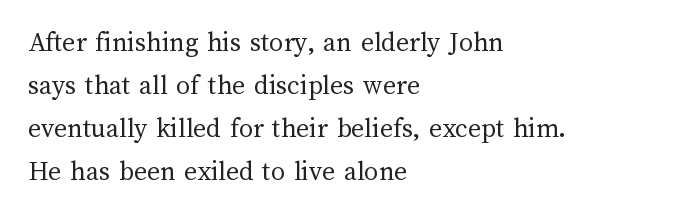
Q: Is the text bold? A: No.
Q: Is the text italic (slanted)? A: No, it is upright.
Q: Is the text underlined? A: No.
Q: How is the paragraph aligned? A: Left-aligned.
Q: Is the spacing between letters normal or unusually wide? A: Normal.
Q: Is the spacing between lines tight, normal or loose? A: Normal.
Q: Width (condensed, normal, or wide)? A: Normal.
Q: Stroke contrast? A: Medium.
Q: x-height? A: Medium.
Q: Monospaced? A: No.
